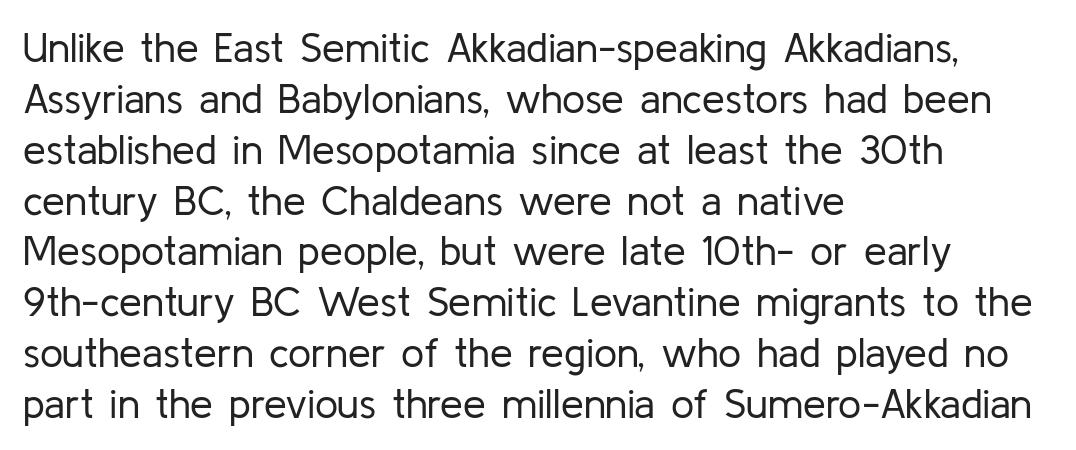
The image shows 41 px regular-weight sans-serif type, upright; set left-aligned, line spacing 1.24x, normal letter spacing, not underlined; low stroke contrast and a medium x-height.
